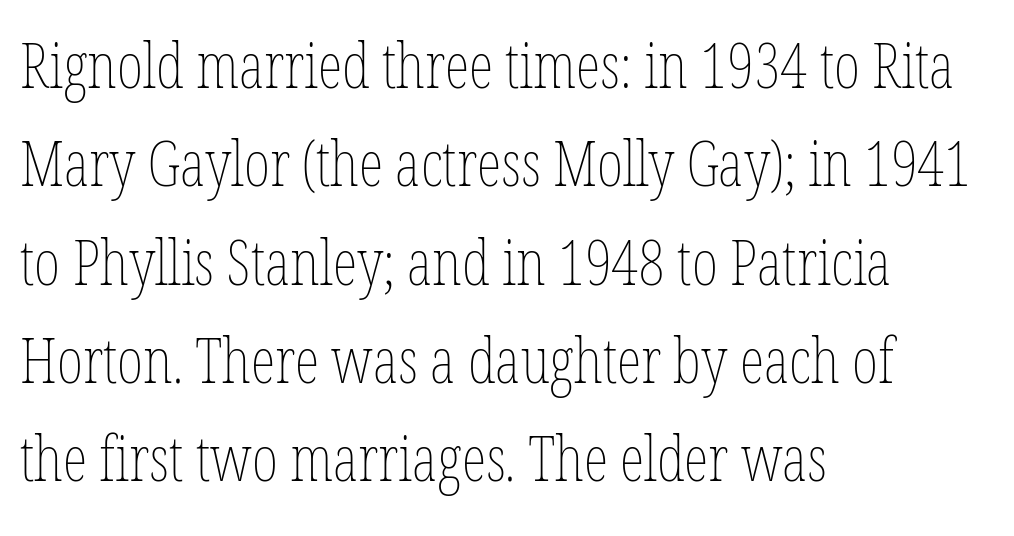
This sample uses an upright cut, with every glyph sitting square on the baseline. Each letter keeps its own natural width here, so spacing adapts to shape. Caption: multi-line text, flush left, ragged right. Look at the tracking — it's just the regular setting, nothing added.
